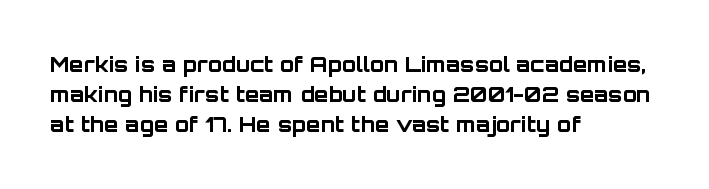
{"italic": "no", "bold": "yes", "underline": "no", "align": "left", "line_spacing": "normal", "line_spacing_ratio": 1.43, "letter_spacing": "normal", "letter_spacing_em": 0.0, "glyph_px": 21}
